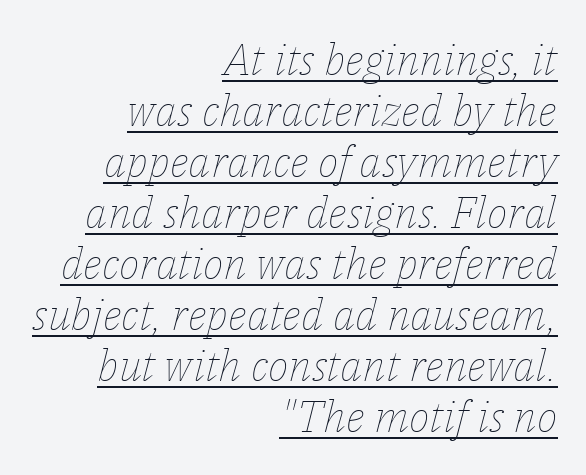
Q: Is the text bold? A: No.
Q: Is the text italic (slanted)? A: Yes, it leans right by about 14 degrees.
Q: Is the text underlined? A: Yes.
Q: How is the paragraph aligned? A: Right-aligned.
Q: Is the spacing between letters normal or unusually wide? A: Normal.
Q: Width (condensed, normal, or wide)? A: Normal.
Q: Stroke contrast? A: Low.
Q: x-height? A: Medium.
Q: Monospaced? A: No.
